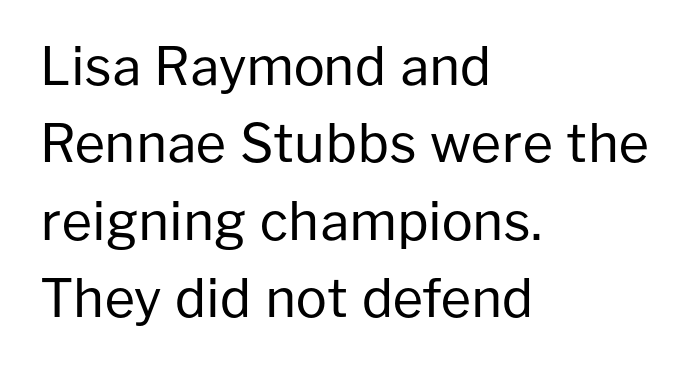
Q: Is the text bold? A: No.
Q: Is the text italic (slanted)? A: No, it is upright.
Q: Is the typeface a serif or a sans-serif typeface? A: Sans-serif.
Q: Is the text underlined? A: No.
Q: How is the paragraph aligned? A: Left-aligned.
Q: Is the spacing between letters normal or unusually wide? A: Normal.
Q: Is the spacing between lines tight, normal or loose? A: Normal.
Q: Width (condensed, normal, or wide)? A: Normal.
Q: Stroke contrast? A: Low.
Q: x-height? A: Medium.
Q: Monospaced? A: No.
